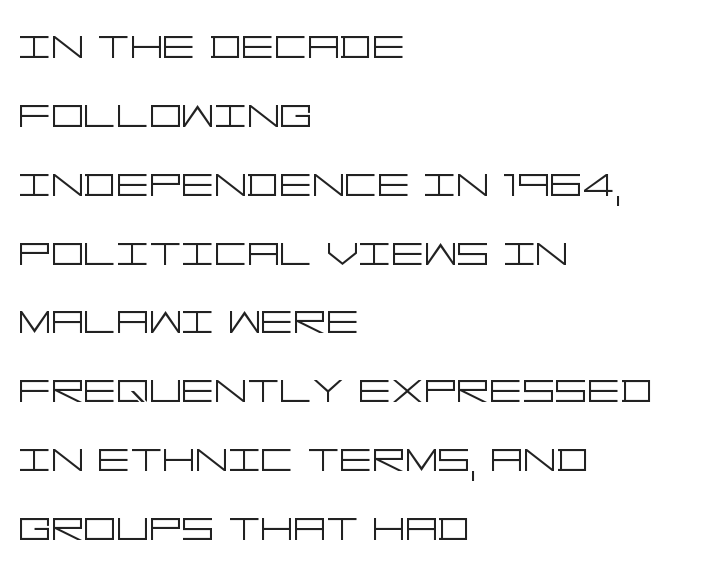
{"serif": "no", "italic": "no", "bold": "no", "weight": "light", "width": "wide", "stroke_contrast": "low", "x_height": "large", "underline": "no", "align": "left", "line_spacing": "normal", "line_spacing_ratio": 1.35, "letter_spacing": "normal", "letter_spacing_em": 0.0, "glyph_px": 51}
